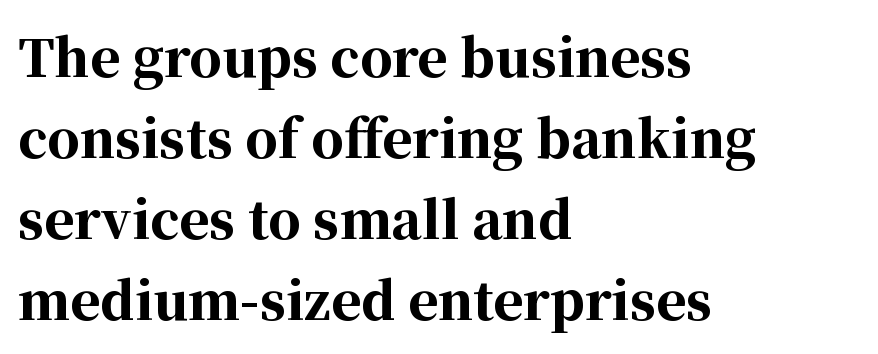
Q: Is the text bold? A: Yes.
Q: Is the text italic (slanted)? A: No, it is upright.
Q: Is the typeface a serif or a sans-serif typeface? A: Serif.
Q: Is the text underlined? A: No.
Q: How is the paragraph aligned? A: Left-aligned.
Q: Is the spacing between letters normal or unusually wide? A: Normal.
Q: Is the spacing between lines tight, normal or loose? A: Normal.
Q: Width (condensed, normal, or wide)? A: Normal.
Q: Stroke contrast? A: High.
Q: x-height? A: Medium.
Q: Monospaced? A: No.
